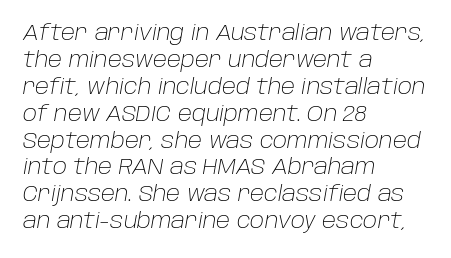
Q: Is the text bold? A: No.
Q: Is the text italic (slanted)? A: Yes, it leans right by about 10 degrees.
Q: Is the text underlined? A: No.
Q: How is the paragraph aligned? A: Left-aligned.
Q: Is the spacing between letters normal or unusually wide? A: Normal.
Q: Is the spacing between lines tight, normal or loose? A: Normal.
